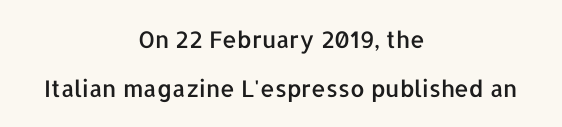
Q: Is the text italic (slanted)? A: No, it is upright.
Q: Is the text underlined? A: No.
Q: How is the paragraph aligned? A: Centered.
Q: Is the spacing between letters normal or unusually wide? A: Normal.
Q: Is the spacing between lines tight, normal or loose? A: Loose.
